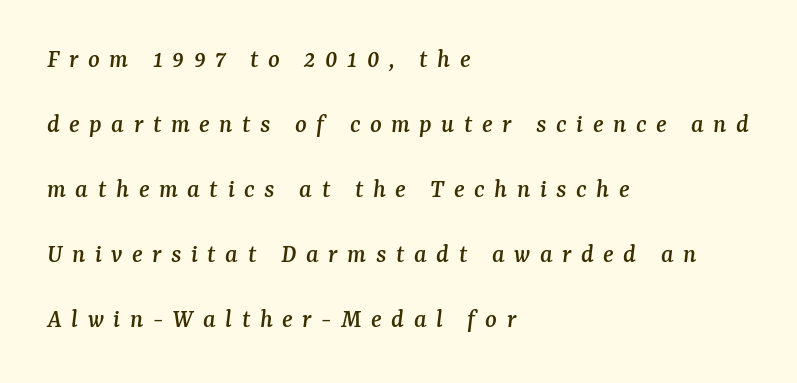
{"italic": "yes", "lean": "right", "slant_degrees": 7, "underline": "no", "align": "left", "line_spacing": "loose", "line_spacing_ratio": 2.41, "letter_spacing": "wide", "letter_spacing_em": 0.35, "glyph_px": 27}
